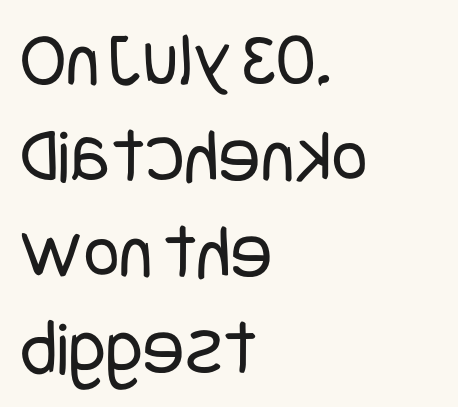
The type is set solid horizontally, with unmodified tracking. I'd call this a sans setting — the letters go barefoot. Ordinary non-slanted type is in use. Heaviness? Minimal to ordinary, like unemphasized prose. Quick note: underline off.
